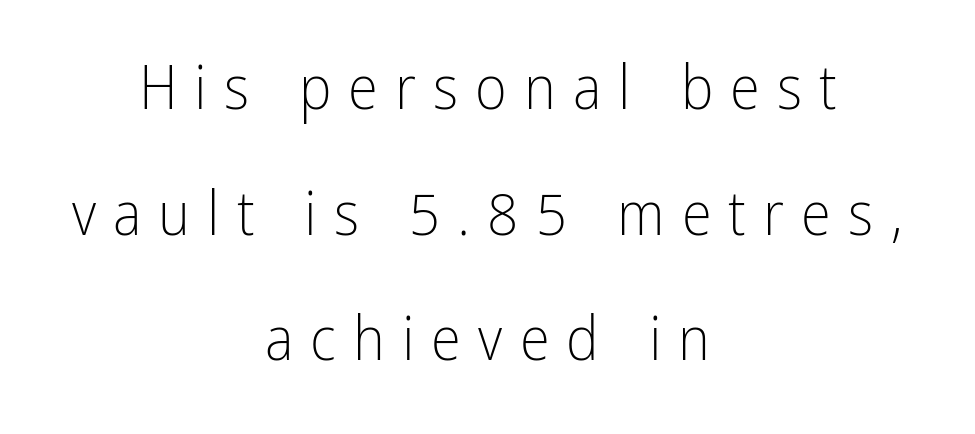
Where is the straight margin? There isn't one; the lines are centered. These lines stand farther apart than default settings would place them. Descenders are the only things crossing below the line. The type family on display is of the sans-serif kind.
